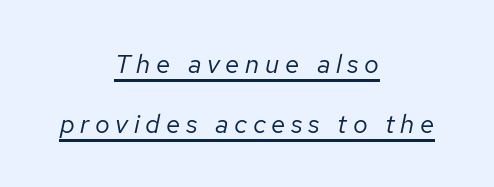
The letters look calm and open, with moderate or lighter stems. Between one letter and the next there's a generous, obvious gap. A typographer would call this underscored text. The paragraph has two soft edges and a firm central axis. Style check: oblique.
